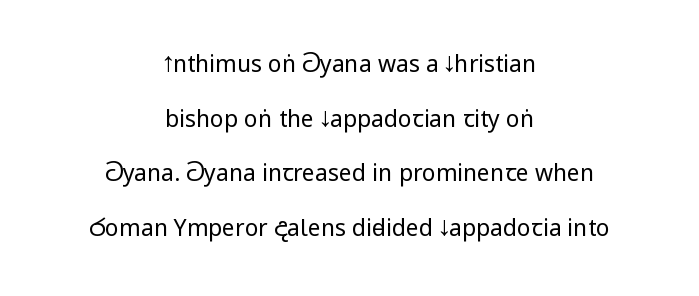
{"italic": "no", "bold": "no", "underline": "no", "align": "center", "line_spacing": "loose", "line_spacing_ratio": 2.37, "letter_spacing": "normal", "letter_spacing_em": 0.0, "glyph_px": 23}
